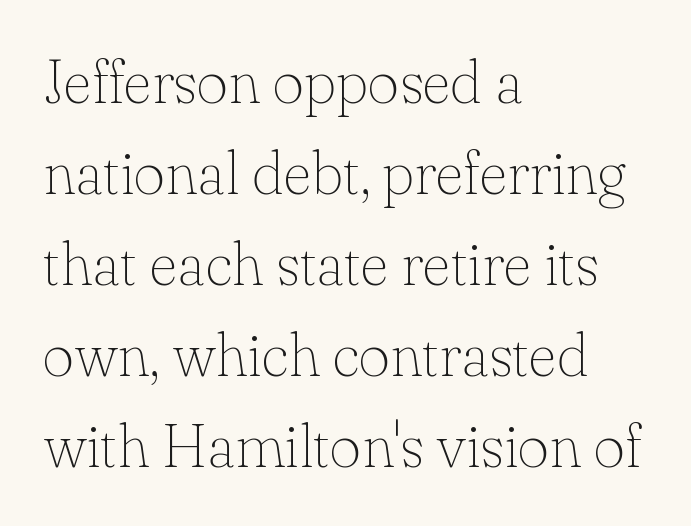
The rendering uses natural spacing where letterforms have individual widths. A typesetter would label this face a serif. No letter is thick-stroked: the sample isn't bold. If you drew a ruler down the left edge, every line would touch it. Ordinary non-slanted type is in use.
